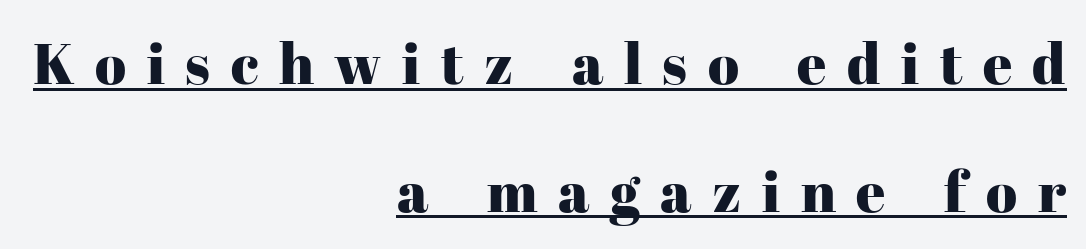
The image shows 57 px serif type, upright; set right-aligned, loose line spacing (2.24x), unusually wide letter spacing (+0.36 em), underlined; high stroke contrast and a medium x-height.
